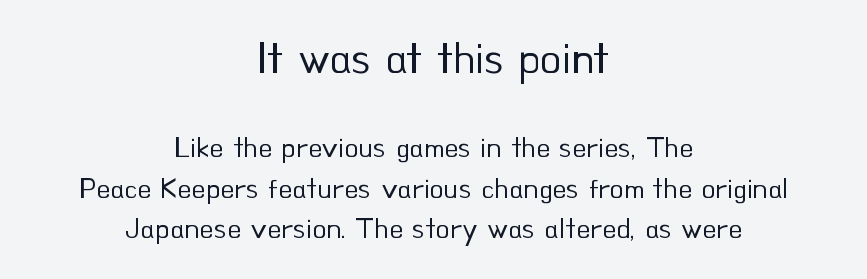
Rendered with straight, roman letterforms. Nobody drew a line under any word here. Looks like regular typesetting: each glyph gets only the width it needs. In terms of letterspacing, this is plain default setting.
